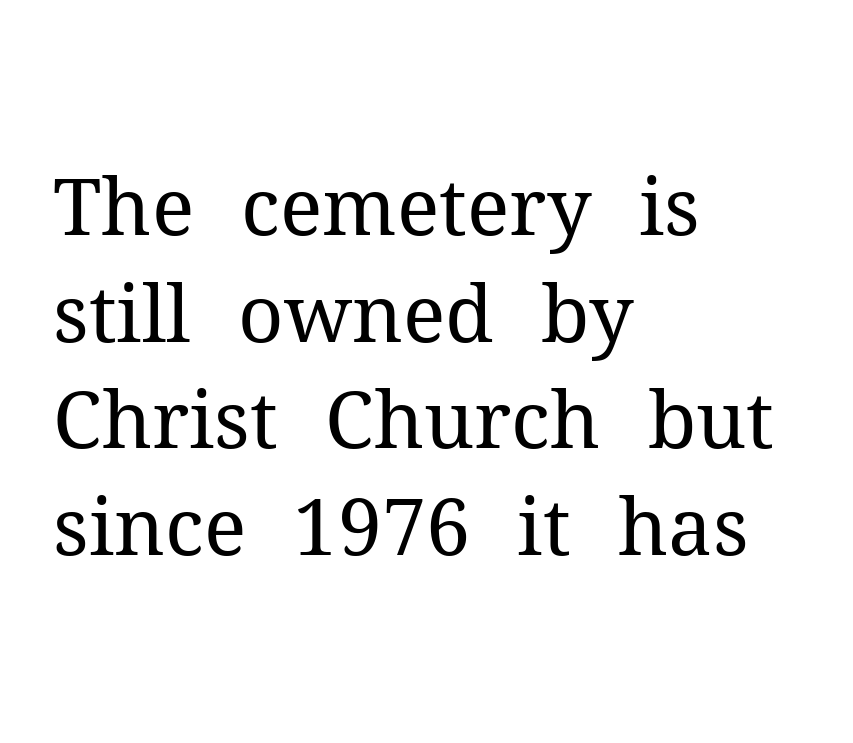
The zone under the glyphs is completely vacant. Proportional: the letters do not fall into vertical columns. Is there any slant? The stems are plumb. The glyphs in this specimen are seriffed. The block of text has a typical density, with ordinary space between rows.
